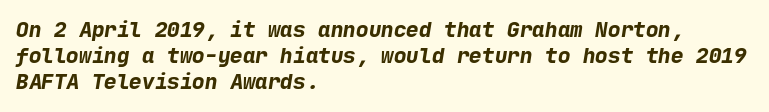
The image shows 21 px bold type; set left-aligned, line spacing 1.24x, normal letter spacing, not underlined.
